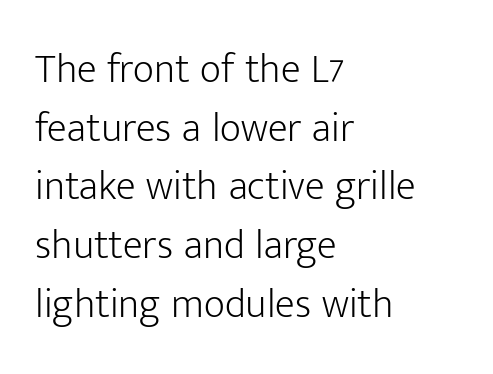
When letters stand straight like this, we call the style roman or upright. A quiet, ordinary-to-light weight characterises the typeface. The designer went with a sans here, leaving each stem footless. How are the letters spaced? Ordinarily, with no added tracking. What's the leading like? Ordinary, nothing unusual.
